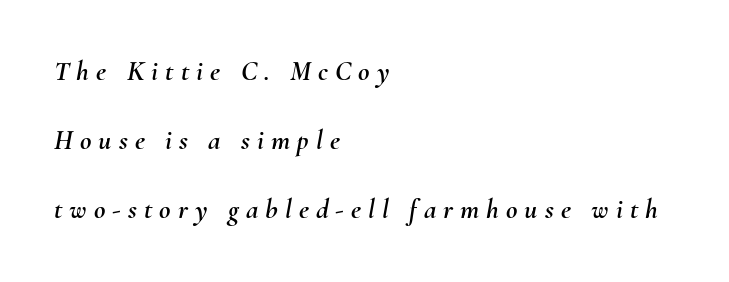
Reading down the column, the eye jumps a long way to each next line. Each row of text sits above clean, open space. The typesetter chose a ragged-right arrangement here. Does the lettering tilt? It does — this is italic. Proportional: the letters do not fall into vertical columns. The letters are spread apart with noticeably loose tracking.
